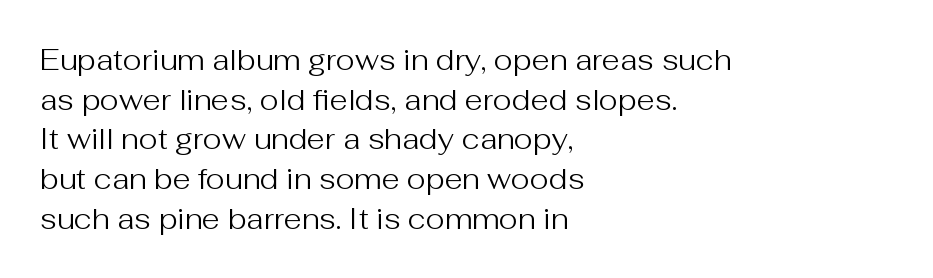
Think of a printed novel: that variable character pitch is what you see here. The words here are not underlined. A normal amount of white space separates one row of letters from the next. Is this a heavy cut? Hardly; it is regular or lighter. Italic? Not at all — the glyphs are vertical. A typesetter would call this zero additional tracking.
